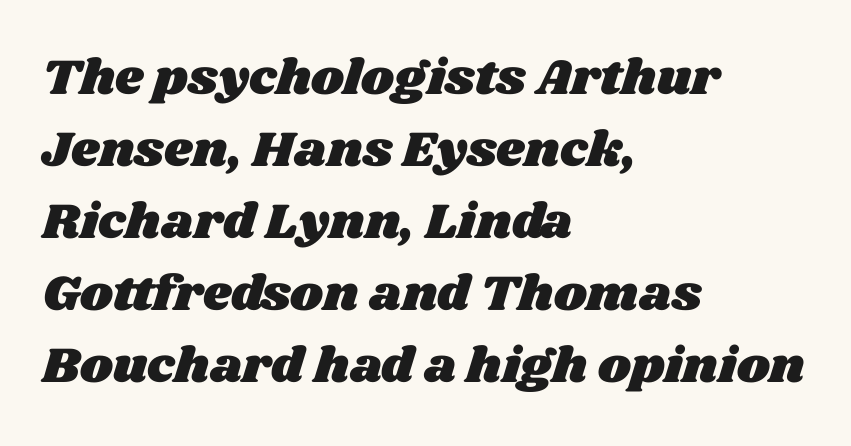
{"width": "wide", "stroke_contrast": "medium", "x_height": "large", "monospaced": "no", "underline": "no", "align": "left", "line_spacing": "normal", "line_spacing_ratio": 1.44, "letter_spacing": "normal", "letter_spacing_em": 0.0, "glyph_px": 50}
